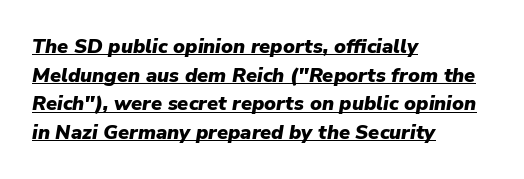
{"italic": "yes", "lean": "right", "slant_degrees": 9, "bold": "yes", "underline": "yes", "align": "left", "line_spacing": "normal", "line_spacing_ratio": 1.43, "letter_spacing": "normal", "letter_spacing_em": 0.0, "glyph_px": 20}
